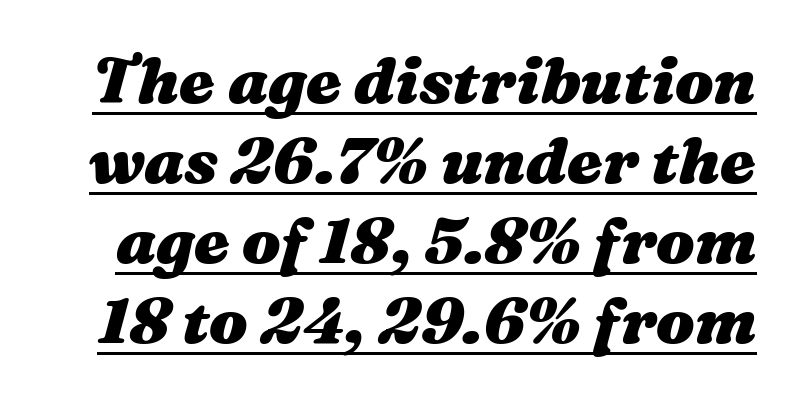
The image shows 64 px heavy, wide type, italic (leaning right); set normal line spacing (1.25x), normal letter spacing, underlined; medium stroke contrast and a medium x-height.
